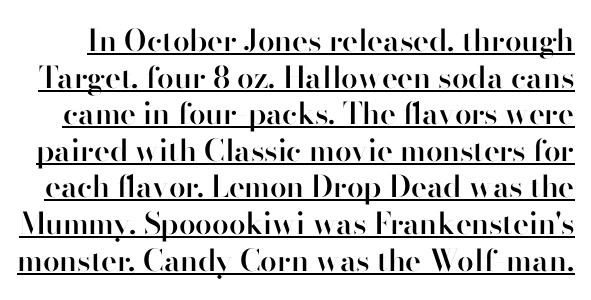
{"serif": "no", "italic": "no", "bold": "semi", "weight": "semibold", "width": "normal", "stroke_contrast": "high", "x_height": "small", "monospaced": "no", "underline": "yes", "line_spacing_ratio": 1.22, "letter_spacing": "normal", "letter_spacing_em": 0.0, "glyph_px": 30}
